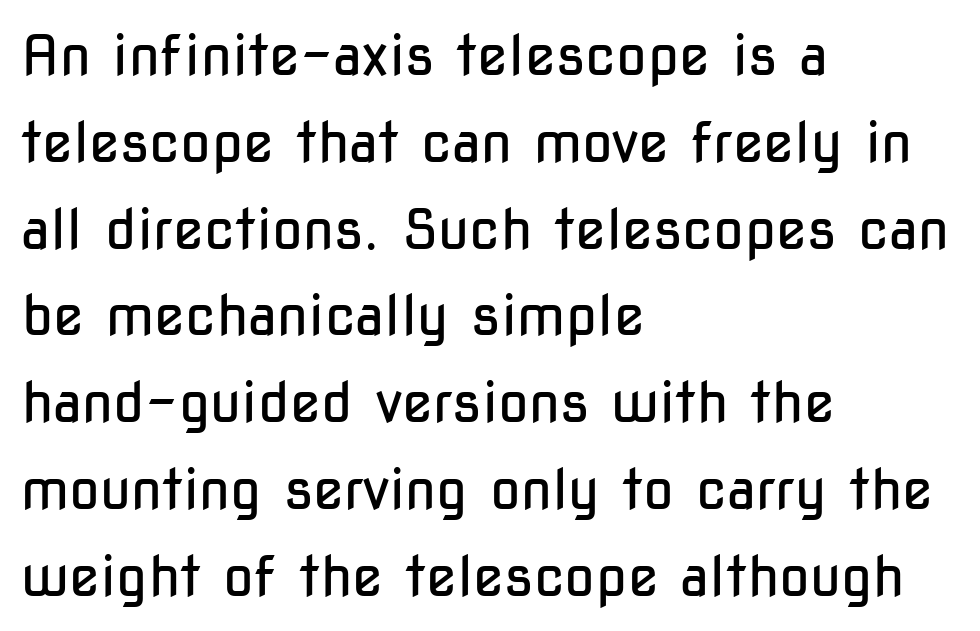
{"serif": "no", "italic": "no", "bold": "no", "weight": "regular", "width": "condensed", "stroke_contrast": "low", "x_height": "medium", "monospaced": "no", "underline": "no", "align": "left", "line_spacing": "normal", "line_spacing_ratio": 1.55, "letter_spacing": "normal", "letter_spacing_em": 0.0, "glyph_px": 56}
